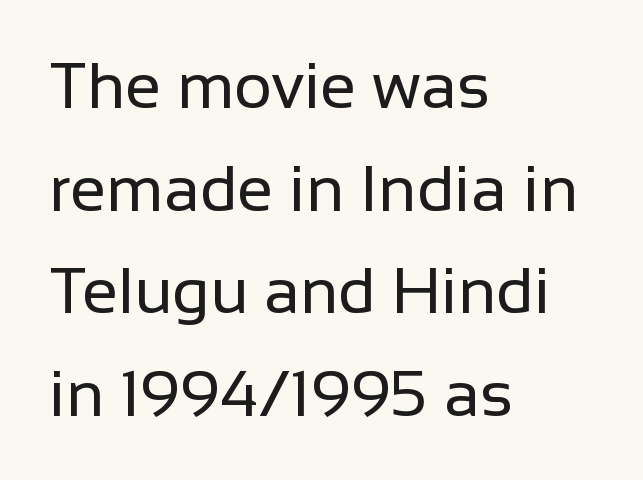
Descenders are the only things crossing below the line. A typesetter would call this proportional, since set widths differ per character. The typesetter chose a ragged-right arrangement here. To sum up the face: it is a sans, with no serifs.
